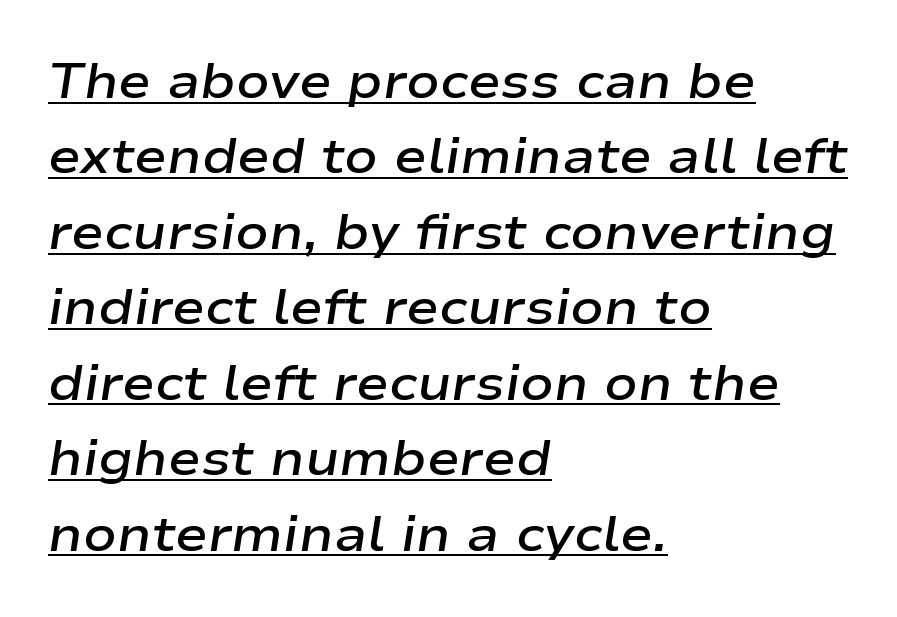
Q: Is the text bold? A: Semi-bold.
Q: Is the text italic (slanted)? A: Yes, it leans right by about 9 degrees.
Q: Is the text underlined? A: Yes.
Q: How is the paragraph aligned? A: Left-aligned.
Q: Is the spacing between letters normal or unusually wide? A: Normal.
Q: Is the spacing between lines tight, normal or loose? A: Normal.
Q: Width (condensed, normal, or wide)? A: Wide.
Q: Stroke contrast? A: Low.
Q: x-height? A: Medium.
Q: Monospaced? A: No.
